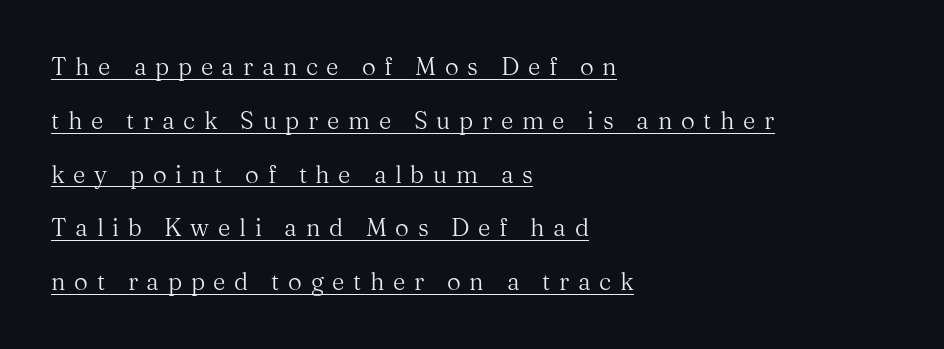
{"italic": "no", "bold": "no", "underline": "yes", "align": "left", "line_spacing": "loose", "line_spacing_ratio": 2.24, "letter_spacing": "wide", "letter_spacing_em": 0.36, "glyph_px": 24}
